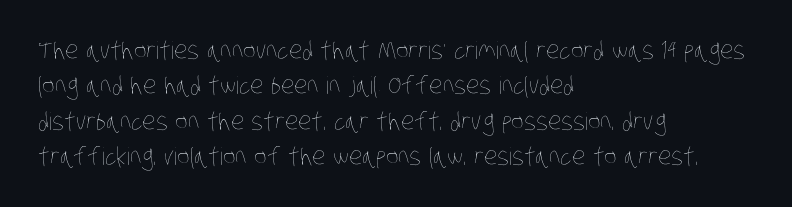
{"bold": "no", "underline": "no", "align": "left", "line_spacing": "normal", "line_spacing_ratio": 1.47, "letter_spacing": "normal", "letter_spacing_em": 0.0, "glyph_px": 24}
